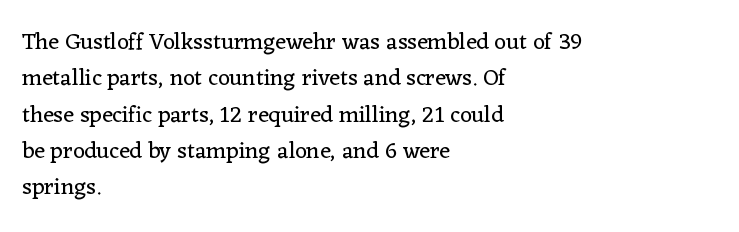
Compared with typical paragraphs, the rows here are spaced about the same. The letterforms sit at book weight or below. Ascenders rise straight up at ninety degrees. The lines are quadded left. Check the space under the baseline: it is left empty. Tracking value appears to be zero — textbook default spacing.
